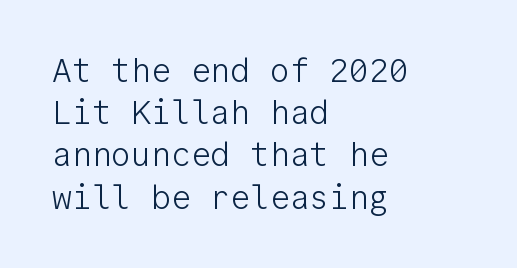
Beneath every word, the page is bare. A normal amount of white space separates one row of letters from the next. Compared with a typical body face, this is equally light or lighter still. Standard letterfit; no display-style spreading of the glyphs. The font family rendered here belongs to the sans-serif group.
